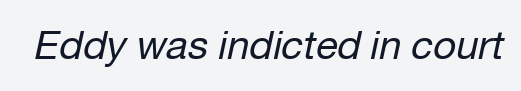
The image shows 40 px regular-weight type, italic (leaning right); set normal letter spacing, not underlined; low stroke contrast and a medium x-height.
